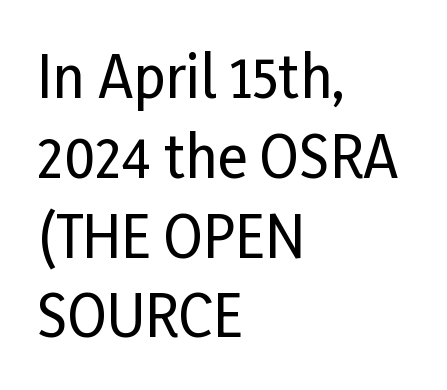
Q: Is the text italic (slanted)? A: No, it is upright.
Q: Is the typeface a serif or a sans-serif typeface? A: Sans-serif.
Q: Is the text underlined? A: No.
Q: How is the paragraph aligned? A: Left-aligned.
Q: Is the spacing between letters normal or unusually wide? A: Normal.
Q: Is the spacing between lines tight, normal or loose? A: Normal.
Q: Width (condensed, normal, or wide)? A: Condensed.
Q: Stroke contrast? A: Low.
Q: x-height? A: Medium.
Q: Monospaced? A: No.
